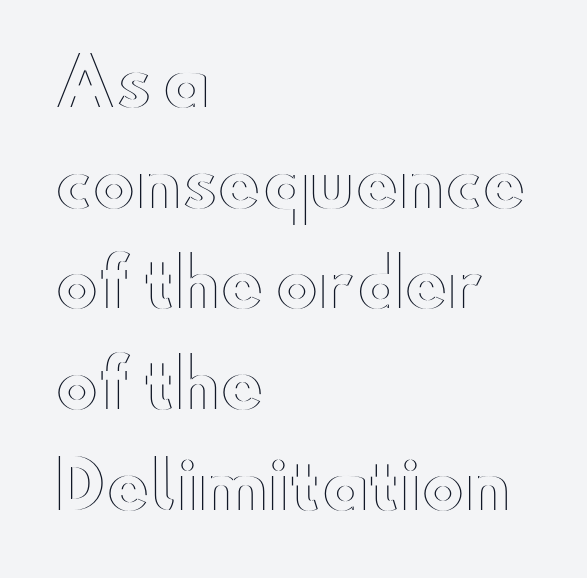
The image shows 65 px wide type, upright; set left-aligned, normal line spacing (1.55x), normal letter spacing, not underlined; a small x-height.
